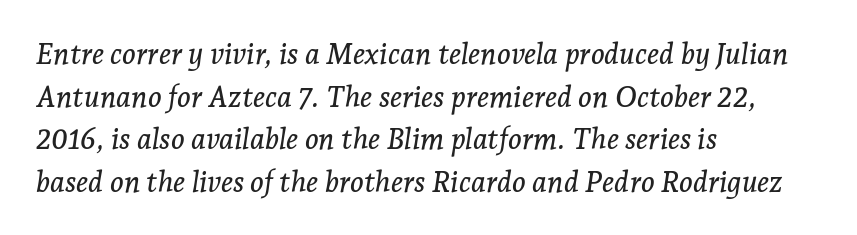
Line beginnings align vertically; line endings do not. The words here are not underlined. Is this a fixed-width face? No — the glyphs have proportional, varying widths. The line texture is even and compact thanks to regular tracking. The line-height multiplier appears to be the usual default.
